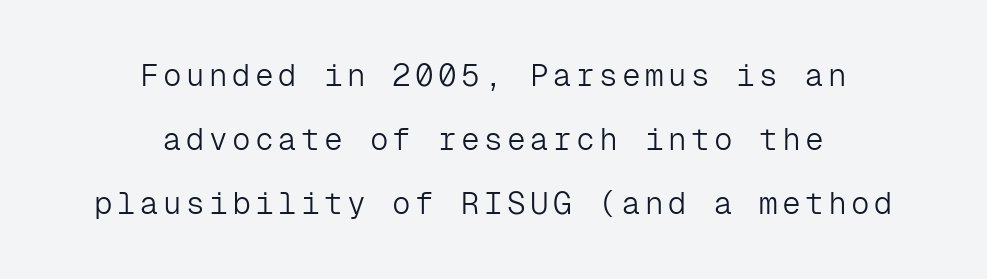
Here the designer chose a console-style face with uniform glyph widths. Loosely led — the rows are spread out. Examine the stroke ends and you'll find no serifs. Which margin do the lines hug? Neither — every line sits in the middle. The characters are drawn with everyday or finer stroke widths. No italicization has been applied; the sample stays upright.
